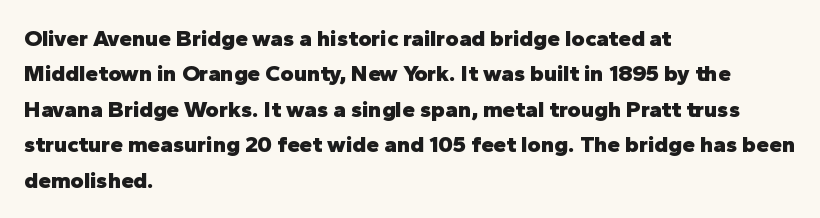
Q: Is the text bold? A: Yes.
Q: Is the text italic (slanted)? A: No, it is upright.
Q: Is the text underlined? A: No.
Q: How is the paragraph aligned? A: Left-aligned.
Q: Is the spacing between letters normal or unusually wide? A: Normal.
Q: Is the spacing between lines tight, normal or loose? A: Normal.
